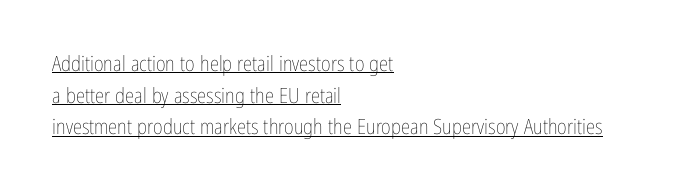
Q: Is the text bold? A: No.
Q: Is the text italic (slanted)? A: No, it is upright.
Q: Is the text underlined? A: Yes.
Q: How is the paragraph aligned? A: Left-aligned.
Q: Is the spacing between letters normal or unusually wide? A: Normal.
Q: Is the spacing between lines tight, normal or loose? A: Normal.
